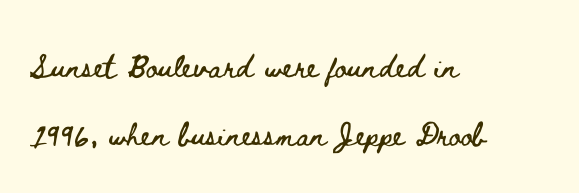
{"width": "wide", "stroke_contrast": "low", "x_height": "small", "monospaced": "no", "underline": "no", "align": "left", "line_spacing": "loose", "line_spacing_ratio": 2.36, "letter_spacing": "normal", "letter_spacing_em": 0.0, "glyph_px": 29}
